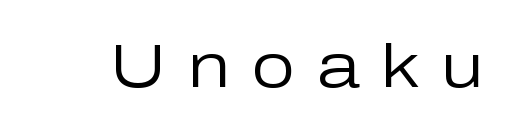
Proportional: the letters do not fall into vertical columns. You could only call the tracking loose — the letters float apart. Plain, unruled lines of type. These lines are composed in type without serifs. Every character sits straight up, as roman type does. Weight: in the light-to-regular range.
